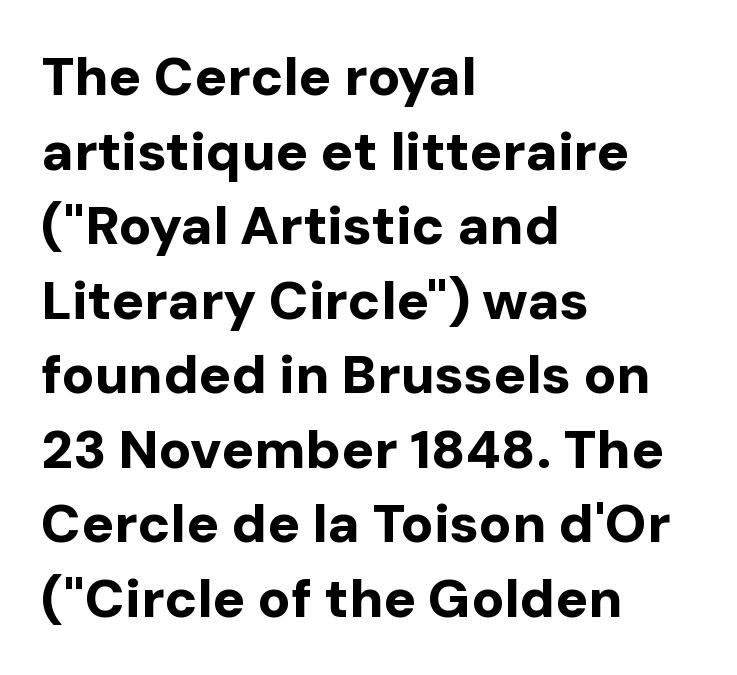
Q: Is the text bold? A: Yes.
Q: Is the text italic (slanted)? A: No, it is upright.
Q: Is the typeface a serif or a sans-serif typeface? A: Sans-serif.
Q: Is the text underlined? A: No.
Q: How is the paragraph aligned? A: Left-aligned.
Q: Is the spacing between letters normal or unusually wide? A: Normal.
Q: Is the spacing between lines tight, normal or loose? A: Normal.
Q: Width (condensed, normal, or wide)? A: Normal.
Q: Stroke contrast? A: Low.
Q: x-height? A: Medium.
Q: Monospaced? A: No.
